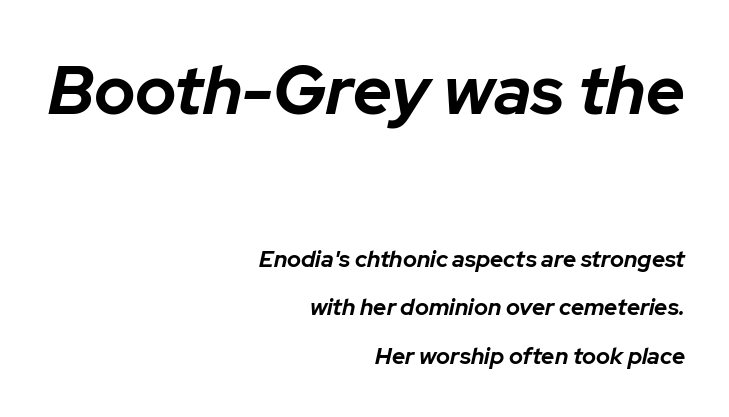
The image shows 68 px bold type, italic (leaning right); set right-aligned, loose line spacing (2.12x), normal letter spacing, not underlined; the first (top) block is 2.96x larger; low stroke contrast and a medium x-height.
